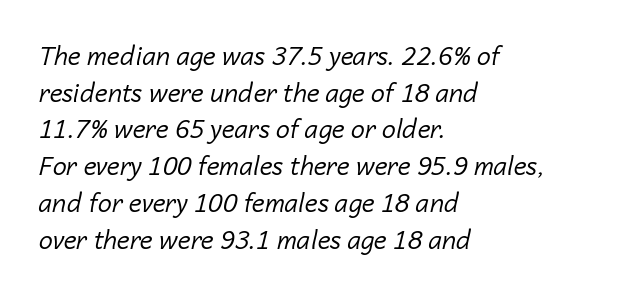
Q: Is the text bold? A: No.
Q: Is the text italic (slanted)? A: Yes, it leans right by about 14 degrees.
Q: Is the text underlined? A: No.
Q: How is the paragraph aligned? A: Left-aligned.
Q: Is the spacing between letters normal or unusually wide? A: Normal.
Q: Is the spacing between lines tight, normal or loose? A: Normal.
